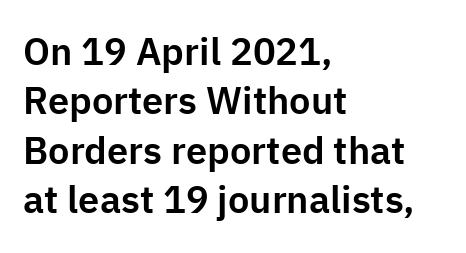
{"serif": "no", "italic": "no", "width": "normal", "stroke_contrast": "low", "x_height": "medium", "monospaced": "no", "underline": "no", "align": "left", "line_spacing": "normal", "line_spacing_ratio": 1.3, "letter_spacing": "normal", "letter_spacing_em": 0.0, "glyph_px": 38}
